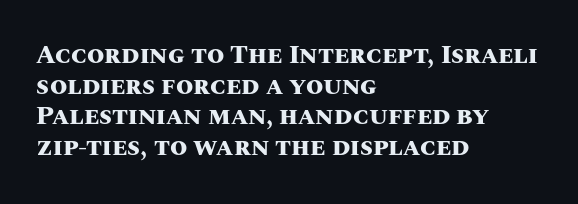
In CSS terms this would be text-align: left. Anything drawn beneath the words? Only blank space. Posture: upright roman. As a designer I'd log this as weight 700, bold.
